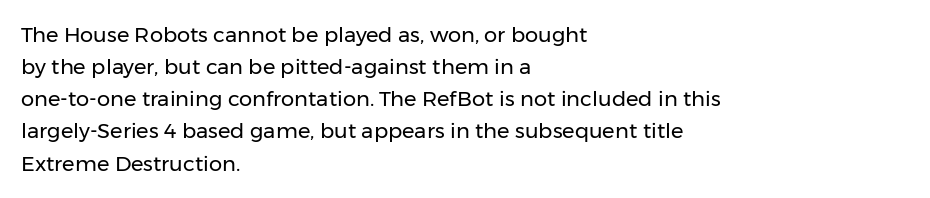
The image shows 21 px text type, upright; set left-aligned, normal line spacing (1.53x), normal letter spacing, not underlined.
